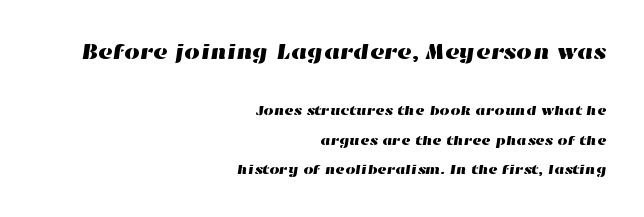
These lines are set flush right with a ragged left edge. This rendering features lettering with no underline. The more generous point size was reserved for the upper chunk. The space between consecutive lines is lavish.
